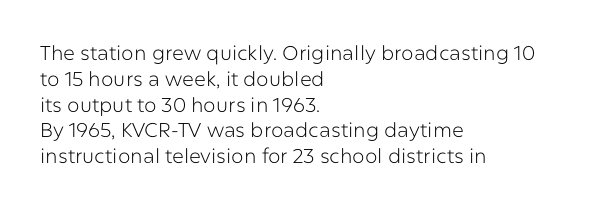
Interline gaps are of average width in this sample. Style check: upright. Tracking here is standard; glyphs follow each other at the usual distance. Stroke mass is kept to a normal reading level or below. Beneath every word, the page is bare. Leftover space on each line is placed entirely after the last word.
